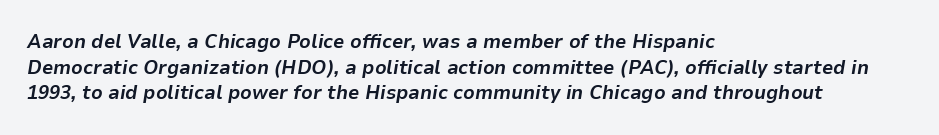
Glance below the letters and you will spot only blank space. How heavy is the stroke? Heavy — this is a bold. This is oblique type, the kind used for emphasis or titles. In terms of letterspacing, this is plain default setting. If you measured baseline to baseline, you'd find a middling distance.
